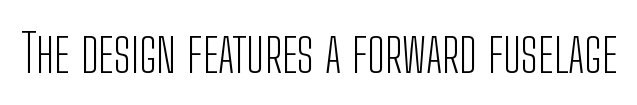
Q: Is the text bold? A: No.
Q: Is the text italic (slanted)? A: No, it is upright.
Q: Is the typeface a serif or a sans-serif typeface? A: Sans-serif.
Q: Is the text underlined? A: No.
Q: Is the spacing between letters normal or unusually wide? A: Normal.
Q: Width (condensed, normal, or wide)? A: Condensed.
Q: Stroke contrast? A: Low.
Q: x-height? A: Medium.
Q: Monospaced? A: No.
